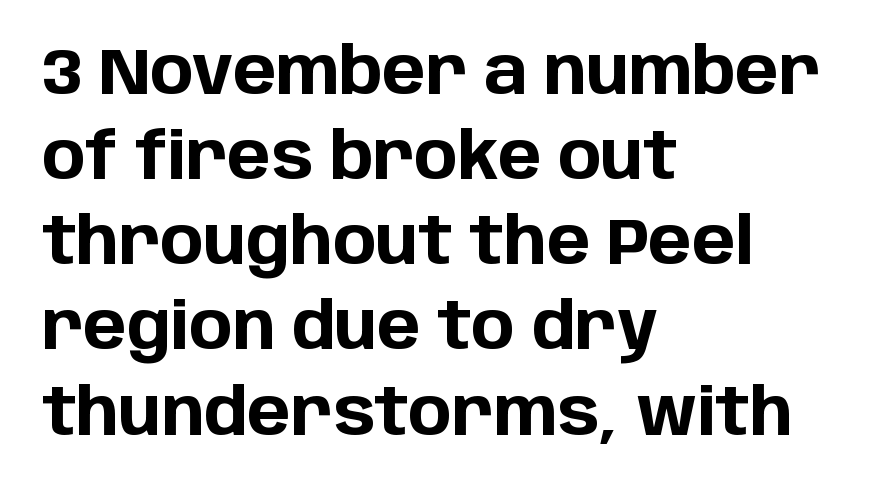
Q: Is the text bold? A: Yes.
Q: Is the text italic (slanted)? A: No, it is upright.
Q: Is the typeface a serif or a sans-serif typeface? A: Sans-serif.
Q: Is the text underlined? A: No.
Q: How is the paragraph aligned? A: Left-aligned.
Q: Is the spacing between letters normal or unusually wide? A: Normal.
Q: Is the spacing between lines tight, normal or loose? A: Normal.
Q: Width (condensed, normal, or wide)? A: Normal.
Q: Stroke contrast? A: Low.
Q: x-height? A: Large.
Q: Monospaced? A: No.
